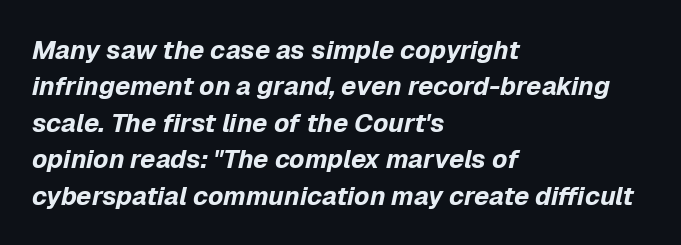
Q: Is the text bold? A: Yes.
Q: Is the text italic (slanted)? A: Yes, it leans right by about 12 degrees.
Q: Is the text underlined? A: No.
Q: How is the paragraph aligned? A: Left-aligned.
Q: Is the spacing between letters normal or unusually wide? A: Normal.
Q: Is the spacing between lines tight, normal or loose? A: Normal.
